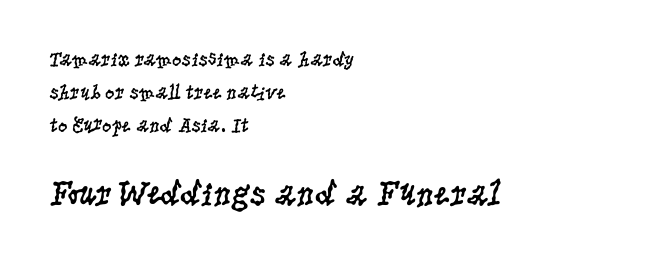
The image shows 36 px regular-weight, condensed serif type; set left-aligned, normal line spacing (1.56x), normal letter spacing, not underlined; the second (bottom) block is 1.71x larger; low stroke contrast and a large x-height.
